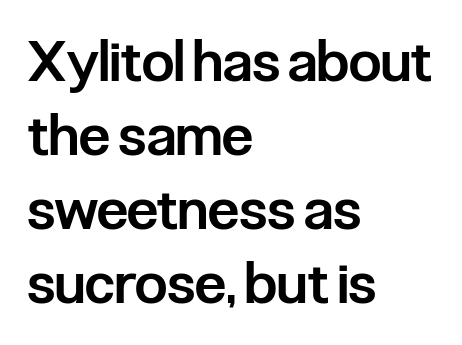
{"serif": "no", "italic": "no", "bold": "semi", "weight": "semibold", "width": "condensed", "stroke_contrast": "low", "x_height": "medium", "monospaced": "no", "underline": "no", "align": "left", "line_spacing": "normal", "line_spacing_ratio": 1.3, "letter_spacing": "normal", "letter_spacing_em": 0.0, "glyph_px": 57}
